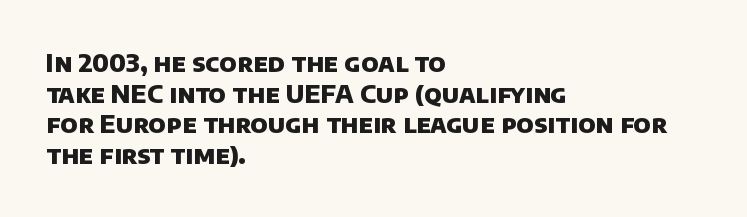
The image shows 25 px bold type; set left-aligned, line spacing 1.23x, normal letter spacing, not underlined.
